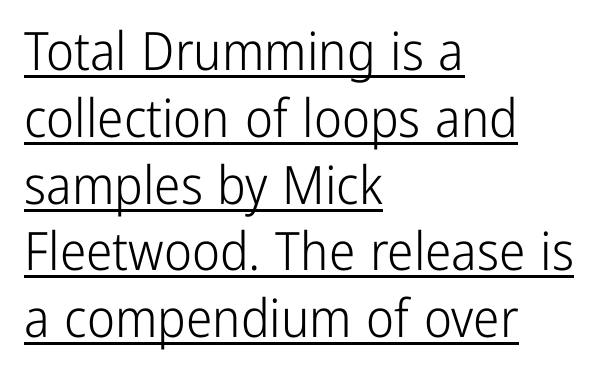
Q: Is the text bold? A: No.
Q: Is the text italic (slanted)? A: No, it is upright.
Q: Is the typeface a serif or a sans-serif typeface? A: Sans-serif.
Q: Is the text underlined? A: Yes.
Q: How is the paragraph aligned? A: Left-aligned.
Q: Is the spacing between letters normal or unusually wide? A: Normal.
Q: Is the spacing between lines tight, normal or loose? A: Normal.
Q: Width (condensed, normal, or wide)? A: Condensed.
Q: Stroke contrast? A: Low.
Q: x-height? A: Medium.
Q: Monospaced? A: No.
